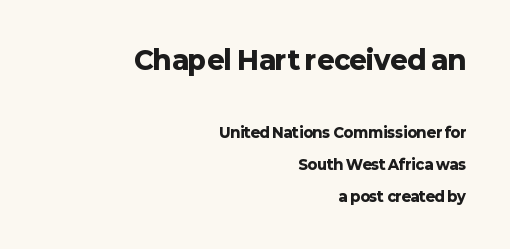
{"italic": "no", "bold": "yes", "underline": "no", "align": "right", "line_spacing": "loose", "line_spacing_ratio": 2.28, "letter_spacing": "normal", "letter_spacing_em": 0.0, "larger_block": "first", "size_ratio": 1.86, "glyph_px": 26}
